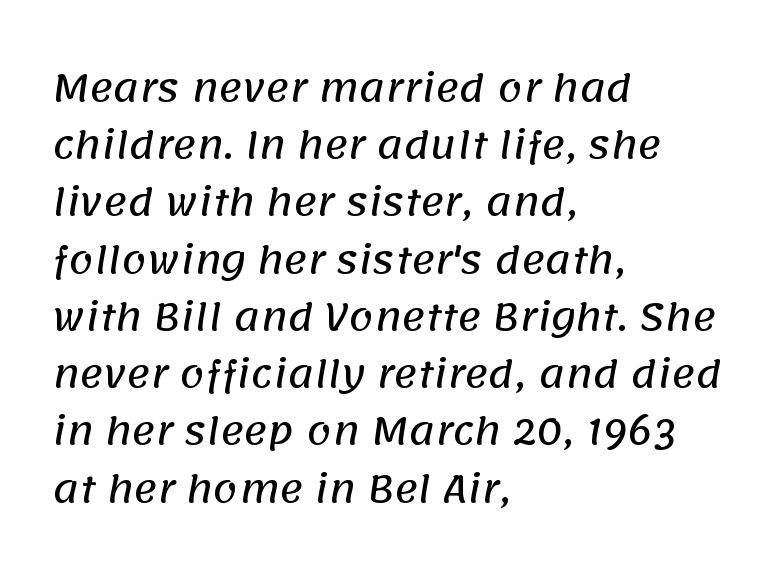
{"serif": "no", "width": "normal", "stroke_contrast": "low", "x_height": "large", "monospaced": "no", "underline": "no", "align": "left", "line_spacing": "normal", "line_spacing_ratio": 1.59, "letter_spacing": "normal", "letter_spacing_em": 0.0, "glyph_px": 36}
